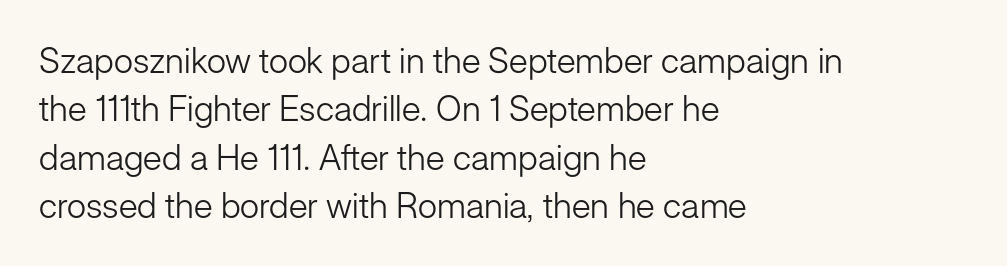
Q: Is the text bold? A: No.
Q: Is the text italic (slanted)? A: No, it is upright.
Q: Is the typeface a serif or a sans-serif typeface? A: Sans-serif.
Q: Is the text underlined? A: No.
Q: How is the paragraph aligned? A: Left-aligned.
Q: Is the spacing between letters normal or unusually wide? A: Normal.
Q: Is the spacing between lines tight, normal or loose? A: Normal.
Q: Width (condensed, normal, or wide)? A: Normal.
Q: Stroke contrast? A: Low.
Q: x-height? A: Medium.
Q: Monospaced? A: No.
